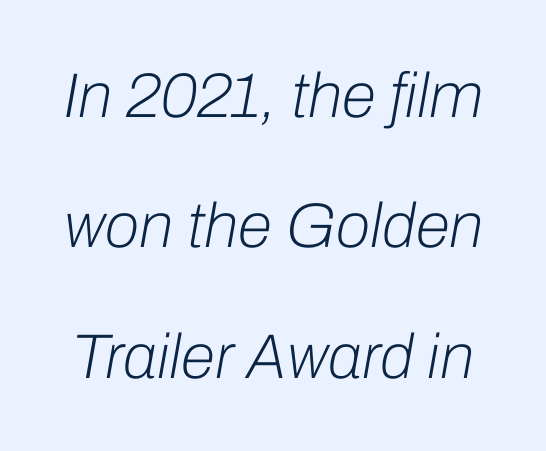
Q: Is the text bold? A: No.
Q: Is the text italic (slanted)? A: Yes, it leans right by about 10 degrees.
Q: Is the text underlined? A: No.
Q: Is the spacing between letters normal or unusually wide? A: Normal.
Q: Is the spacing between lines tight, normal or loose? A: Loose.
Q: Width (condensed, normal, or wide)? A: Normal.
Q: Stroke contrast? A: Low.
Q: x-height? A: Medium.
Q: Monospaced? A: No.
